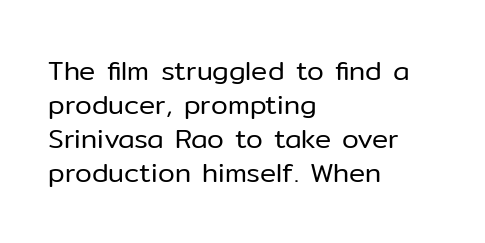
Vertically, the passage feels balanced, rows spaced as you'd expect. The strip under each line holds only bare page. Weight: in the light-to-regular range. Glyph-to-glyph distance matches everyday printed text.
